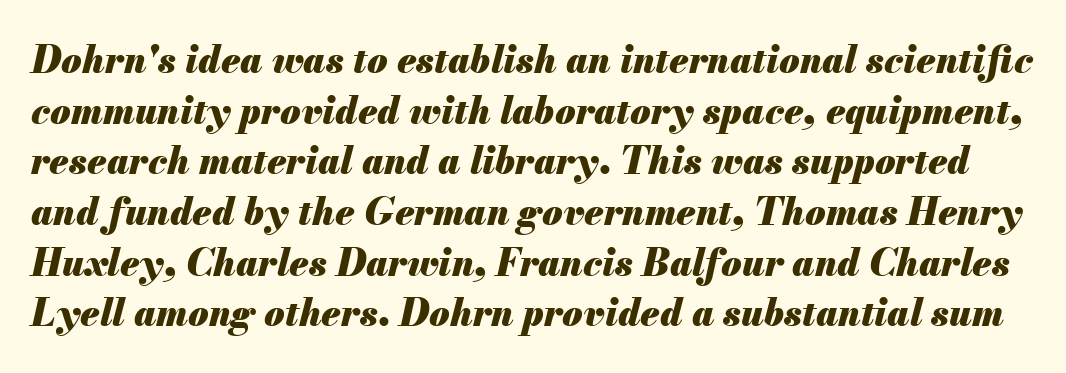
Q: Is the text bold? A: Yes.
Q: Is the text italic (slanted)? A: Yes, it leans right by about 13 degrees.
Q: Is the text underlined? A: No.
Q: Is the spacing between letters normal or unusually wide? A: Normal.
Q: Is the spacing between lines tight, normal or loose? A: Normal.
Q: Width (condensed, normal, or wide)? A: Normal.
Q: Stroke contrast? A: Medium.
Q: x-height? A: Small.
Q: Monospaced? A: No.
